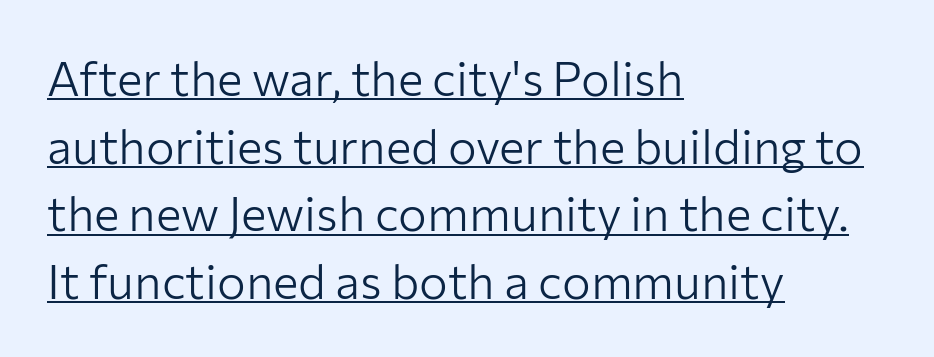
The glyphs in this specimen are sans serif. Weight: regular or lighter. Style check: upright. Regarding leading, the lines here are spaced in the standard way.
